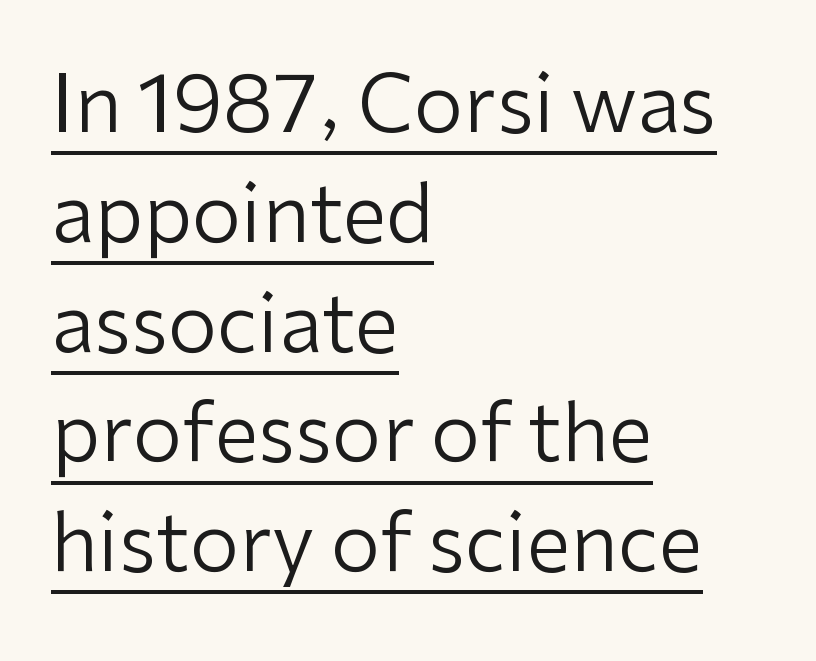
The image shows 79 px regular-weight sans-serif type, upright; set left-aligned, normal line spacing (1.39x), normal letter spacing, underlined; low stroke contrast and a medium x-height.
